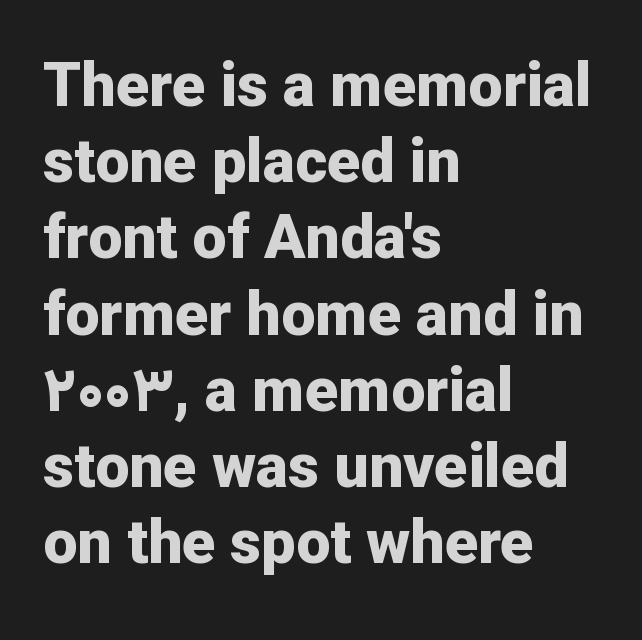
{"serif": "no", "italic": "no", "bold": "yes", "weight": "bold", "width": "normal", "stroke_contrast": "low", "x_height": "medium", "monospaced": "no", "underline": "no", "align": "left", "line_spacing": "normal", "line_spacing_ratio": 1.25, "letter_spacing": "normal", "letter_spacing_em": 0.0, "glyph_px": 61}
